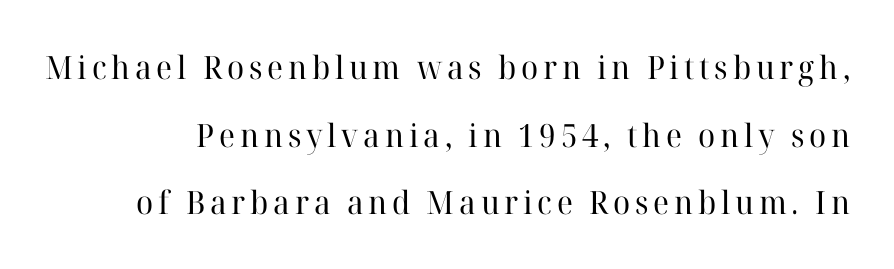
{"serif": "yes", "italic": "no", "bold": "no", "weight": "regular", "width": "normal", "stroke_contrast": "high", "x_height": "medium", "monospaced": "no", "underline": "no", "line_spacing": "loose", "line_spacing_ratio": 2.11, "glyph_px": 32}
